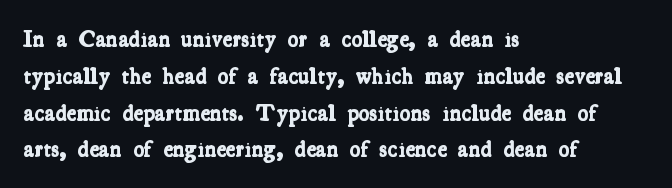
The image shows 23 px bold type; set left-aligned, normal line spacing (1.6x), normal letter spacing, not underlined.
